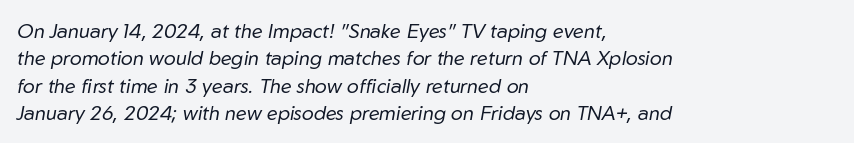
Q: Is the text bold? A: No.
Q: Is the text italic (slanted)? A: Yes, it leans right by about 10 degrees.
Q: Is the text underlined? A: No.
Q: How is the paragraph aligned? A: Left-aligned.
Q: Is the spacing between letters normal or unusually wide? A: Normal.
Q: Is the spacing between lines tight, normal or loose? A: Normal.
